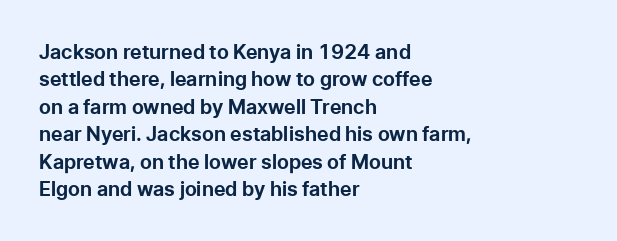
{"italic": "no", "bold": "yes", "underline": "no", "align": "left", "line_spacing": "normal", "line_spacing_ratio": 1.37, "letter_spacing": "normal", "letter_spacing_em": 0.0, "glyph_px": 20}
